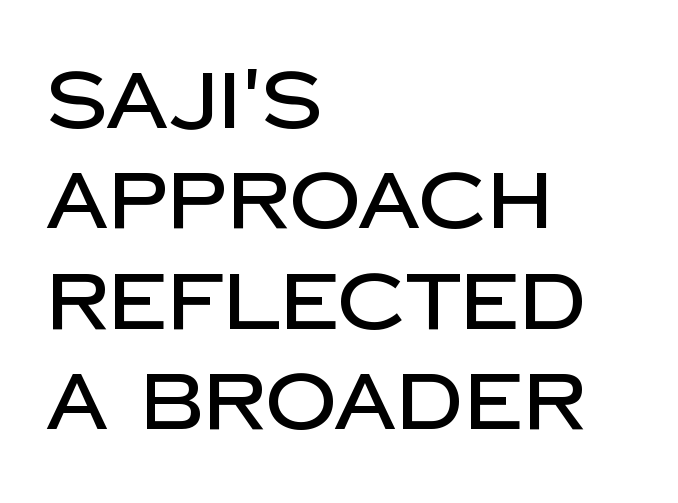
Q: Is the text italic (slanted)? A: No, it is upright.
Q: Is the typeface a serif or a sans-serif typeface? A: Sans-serif.
Q: Is the text underlined? A: No.
Q: How is the paragraph aligned? A: Left-aligned.
Q: Is the spacing between letters normal or unusually wide? A: Normal.
Q: Is the spacing between lines tight, normal or loose? A: Normal.
Q: Width (condensed, normal, or wide)? A: Normal.
Q: Stroke contrast? A: Low.
Q: x-height? A: Large.
Q: Monospaced? A: No.
